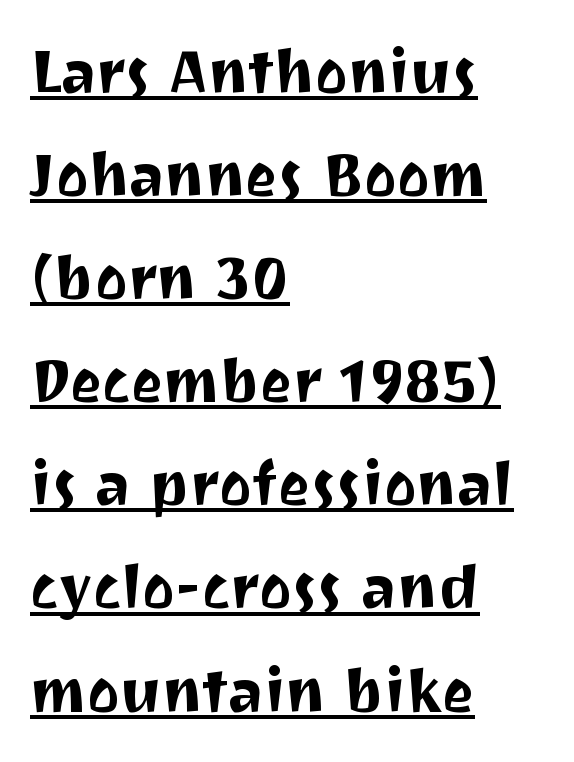
The face used here is proportionally spaced, like ordinary book or web type. The axis of the letterforms is exactly vertical. The typeface chosen for these lines omits serifs. Underline: present. Notice how the passage keeps a crisp vertical edge on the left only.
